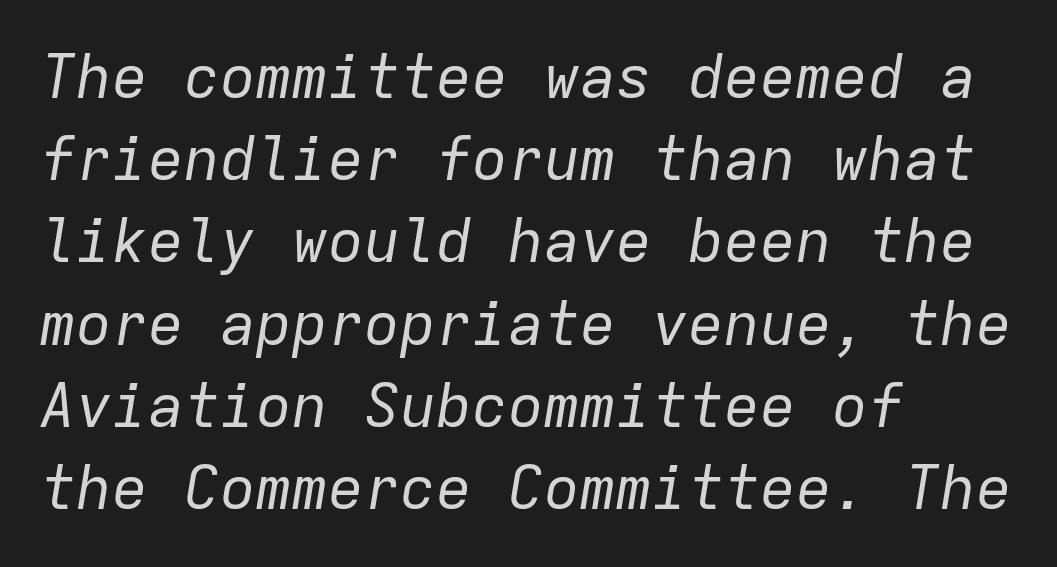
The image shows 60 px regular-weight type, italic (leaning right), monospaced; set left-aligned, normal line spacing (1.37x), normal letter spacing, not underlined; low stroke contrast and a medium x-height.
